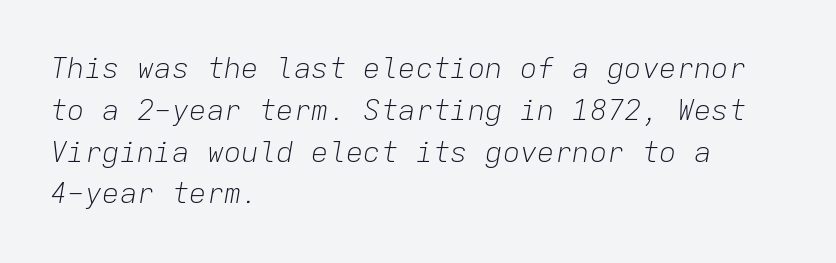
Does extra space separate the letters? No, they use regular spacing. Only glyphs here, with clear space below each row. The passage shown is typed in a monospace face where columns stay perfectly aligned. Does the lettering tilt? It does — this is italic. Every row of glyphs begins at an identical x-position on the left. Leading matches the norm, producing a regular column.
